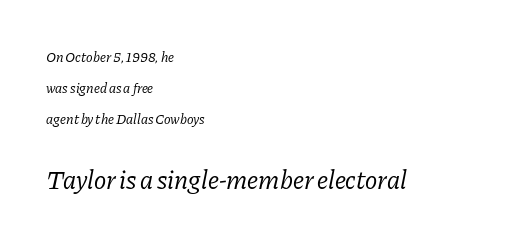
Short and long lines alike share a common starting point at left. If you squint, the bottom block still reads clearly — it's the larger of the two. Observe the ordinary spacing: letters are neighbours, not strangers. You can tell it's italic because the verticals aren't actually vertical.
